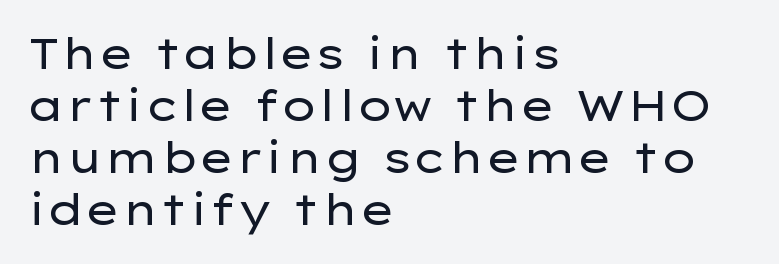
The image shows 42 px regular-weight, wide sans-serif type, upright; set left-aligned, line spacing 1.24x, normal letter spacing, not underlined; low stroke contrast and a medium x-height.
